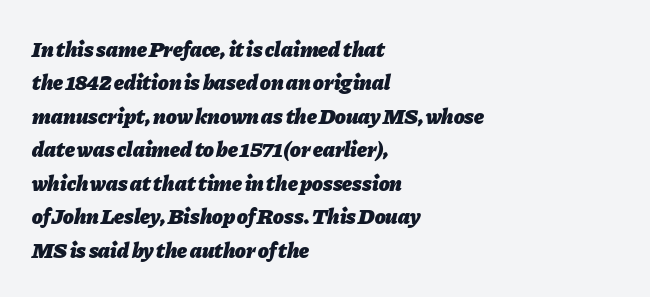
Q: Is the text bold? A: Yes.
Q: Is the text italic (slanted)? A: Yes, it leans right by about 11 degrees.
Q: Is the text underlined? A: No.
Q: How is the paragraph aligned? A: Left-aligned.
Q: Is the spacing between letters normal or unusually wide? A: Normal.
Q: Is the spacing between lines tight, normal or loose? A: Normal.
